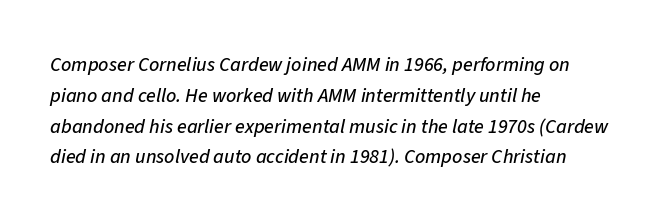
Any mark beneath the type? The region is blank. Words appear dense and cohesive because spacing is normal. The lettering tilts uniformly, giving the passage an italic look. The passage is arranged the way most books set body copy — flush left. The leading is moderate, giving the passage an even texture.
